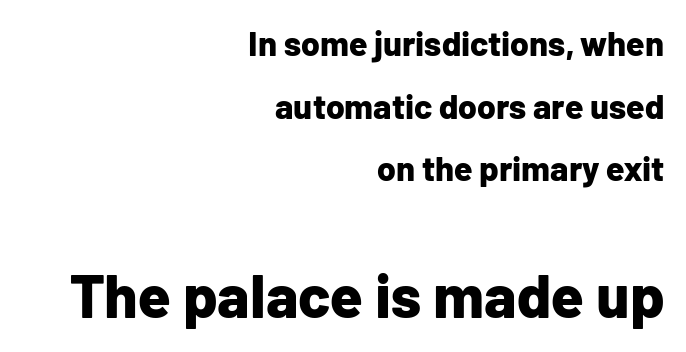
The image shows 60 px bold sans-serif type, upright; set right-aligned, line spacing 1.84x, normal letter spacing, not underlined; the second (bottom) block is 1.76x larger; low stroke contrast and a medium x-height.
